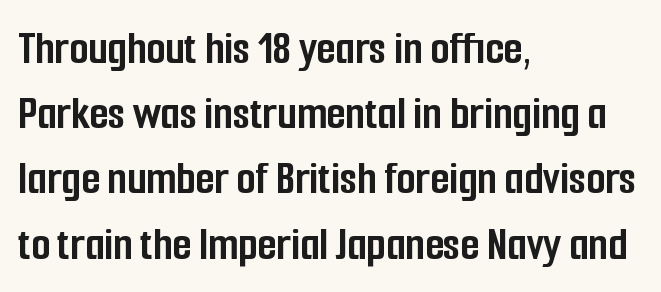
The image shows 49 px semibold, condensed sans-serif type, upright; set left-aligned, normal line spacing (1.33x), normal letter spacing, not underlined; low stroke contrast and a medium x-height.
